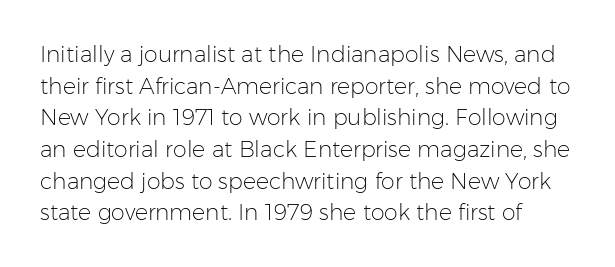
The image shows 22 px text type, upright; set normal line spacing (1.44x), normal letter spacing, not underlined.
